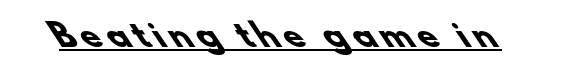
A baseline rule has been typeset under these characters. Do the characters align in a grid? No, the font is proportional. Type style note: lacks serifs. This is heavy type, rendered in bold.
